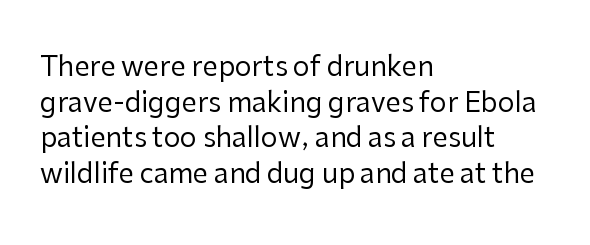
{"italic": "no", "bold": "no", "underline": "no", "align": "left", "line_spacing": "normal", "line_spacing_ratio": 1.32, "letter_spacing": "normal", "letter_spacing_em": 0.0, "glyph_px": 27}
